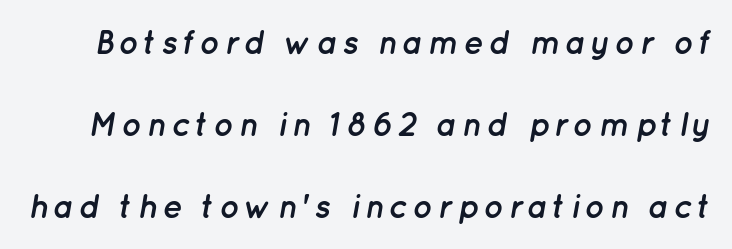
The rendering uses a large line-height, opening up the rows. The gap between lines stays unmarked. Chunky letters — that's bold for sure. Character widths vary here, with narrow letters taking less room than wide ones. It's the slanting kind of type.
